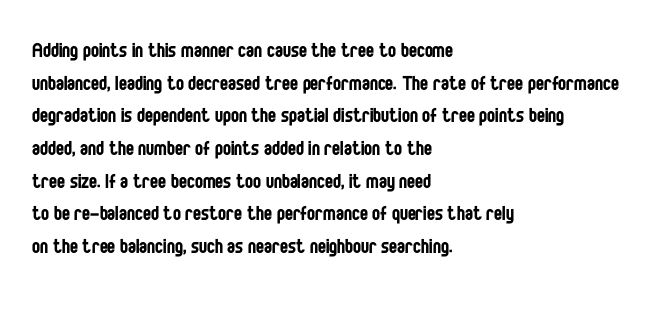
{"italic": "no", "bold": "no", "underline": "no", "align": "left", "line_spacing": "normal", "line_spacing_ratio": 1.36, "letter_spacing": "normal", "letter_spacing_em": 0.0, "glyph_px": 24}
